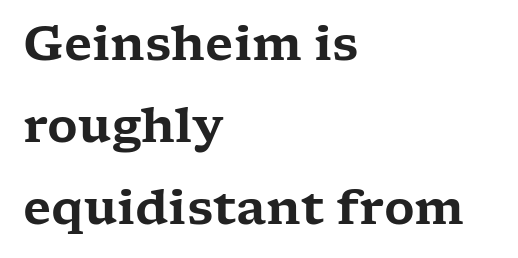
{"serif": "yes", "italic": "no", "width": "wide", "stroke_contrast": "low", "x_height": "medium", "monospaced": "no", "underline": "no", "align": "left", "line_spacing_ratio": 1.74, "letter_spacing": "normal", "letter_spacing_em": 0.0, "glyph_px": 47}
